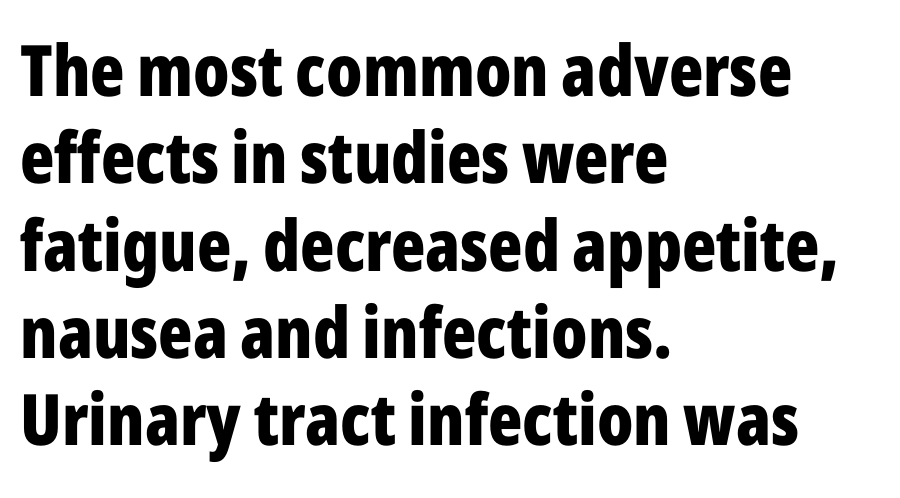
The image shows 71 px bold, condensed sans-serif type, upright; set left-aligned, line spacing 1.23x, normal letter spacing, not underlined; low stroke contrast and a medium x-height.
